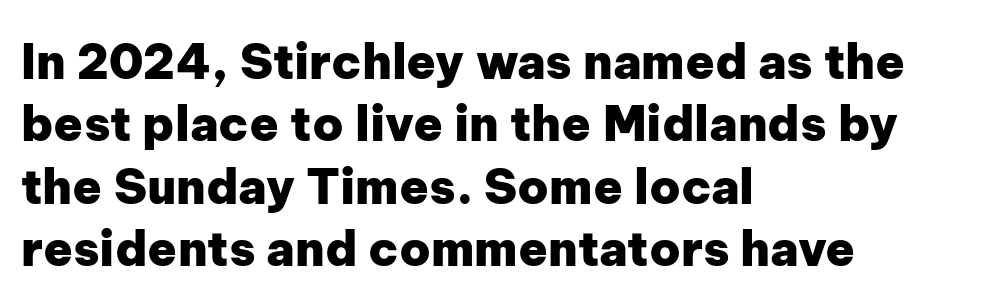
The baseline area is clear. Interline gaps are of average width in this sample. The passage shown is typeset with a sans-serif family. The letters stand upright; this is a roman face. Caption: bold face, heavy strokes.
